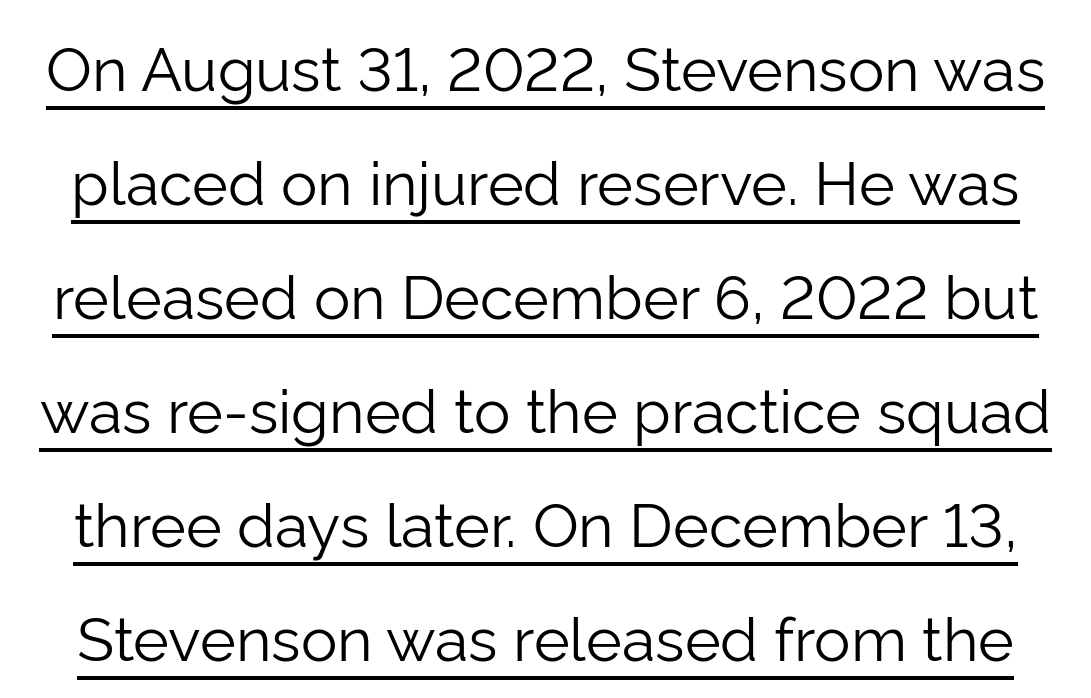
Characters remain perfectly vertical along every line. Caption: lettering with a line underneath. A typesetter would call this zero additional tracking. This is sans-serif lettering, the kind often seen on screens and signage. The weight tops out at a normal text grade.
